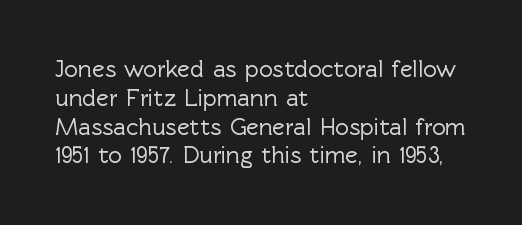
Q: Is the text italic (slanted)? A: No, it is upright.
Q: Is the text underlined? A: No.
Q: How is the paragraph aligned? A: Left-aligned.
Q: Is the spacing between letters normal or unusually wide? A: Normal.
